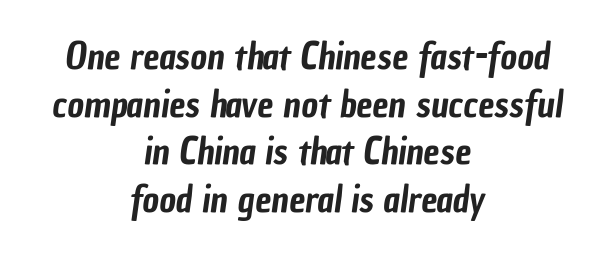
Q: Is the typeface a serif or a sans-serif typeface? A: Sans-serif.
Q: Is the text underlined? A: No.
Q: How is the paragraph aligned? A: Centered.
Q: Is the spacing between letters normal or unusually wide? A: Normal.
Q: Is the spacing between lines tight, normal or loose? A: Normal.
Q: Width (condensed, normal, or wide)? A: Condensed.
Q: Stroke contrast? A: Low.
Q: x-height? A: Medium.
Q: Monospaced? A: No.
